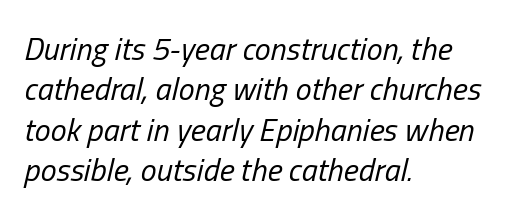
Q: Is the text bold? A: No.
Q: Is the text italic (slanted)? A: Yes, it leans right by about 13 degrees.
Q: Is the text underlined? A: No.
Q: How is the paragraph aligned? A: Left-aligned.
Q: Is the spacing between letters normal or unusually wide? A: Normal.
Q: Is the spacing between lines tight, normal or loose? A: Normal.
Q: Width (condensed, normal, or wide)? A: Condensed.
Q: Stroke contrast? A: Low.
Q: x-height? A: Medium.
Q: Monospaced? A: No.
